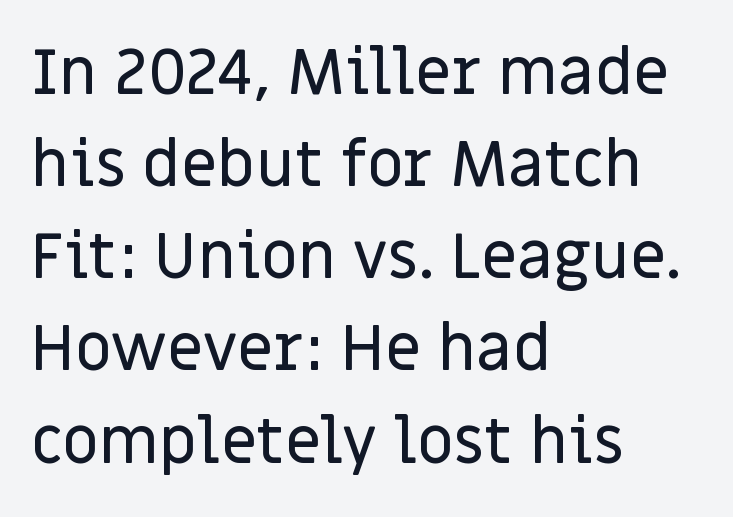
Does the copy run flush right? No — it runs flush left. Characters remain perfectly vertical along every line. The gaps between neighbouring characters are ordinary and unremarkable. Think of a printed novel: that variable character pitch is what you see here.
